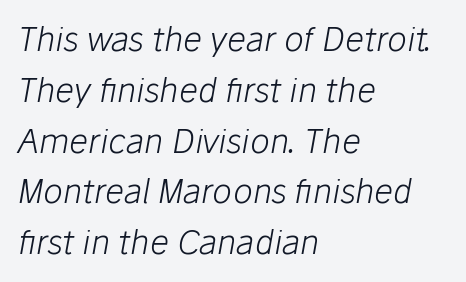
The image shows 33 px light type, italic (leaning right); set left-aligned, normal line spacing (1.54x), normal letter spacing, not underlined; low stroke contrast and a medium x-height.
